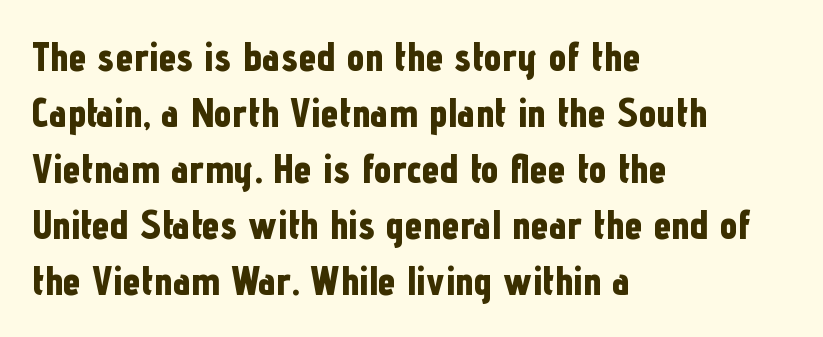
{"serif": "no", "italic": "no", "bold": "yes", "weight": "bold", "width": "condensed", "stroke_contrast": "low", "x_height": "medium", "monospaced": "no", "underline": "no", "align": "left", "line_spacing": "normal", "line_spacing_ratio": 1.4, "letter_spacing": "normal", "letter_spacing_em": 0.0, "glyph_px": 40}
